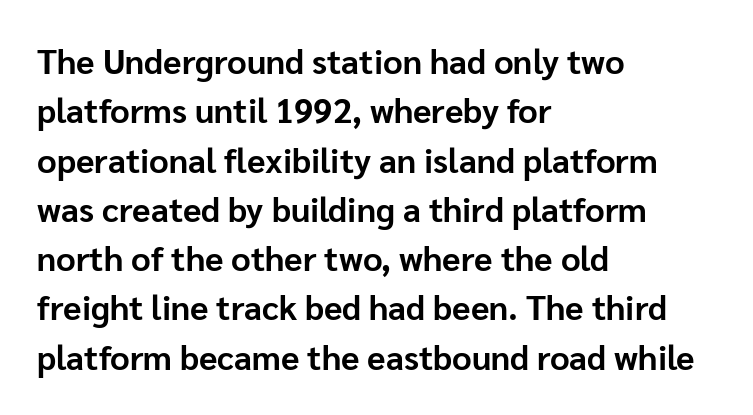
{"serif": "no", "italic": "no", "bold": "yes", "weight": "bold", "width": "normal", "stroke_contrast": "low", "x_height": "medium", "monospaced": "no", "underline": "no", "align": "left", "line_spacing": "normal", "line_spacing_ratio": 1.45, "letter_spacing": "normal", "letter_spacing_em": 0.0, "glyph_px": 34}
